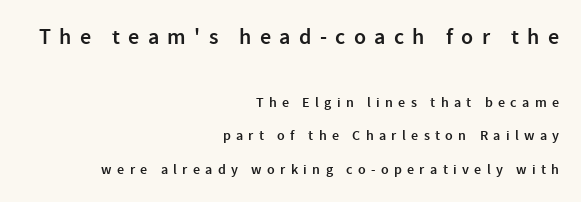
The image shows 22 px text type, upright; set right-aligned, loose line spacing (2.41x), unusually wide letter spacing (+0.38 em), not underlined; the first (top) block is 1.57x larger.
